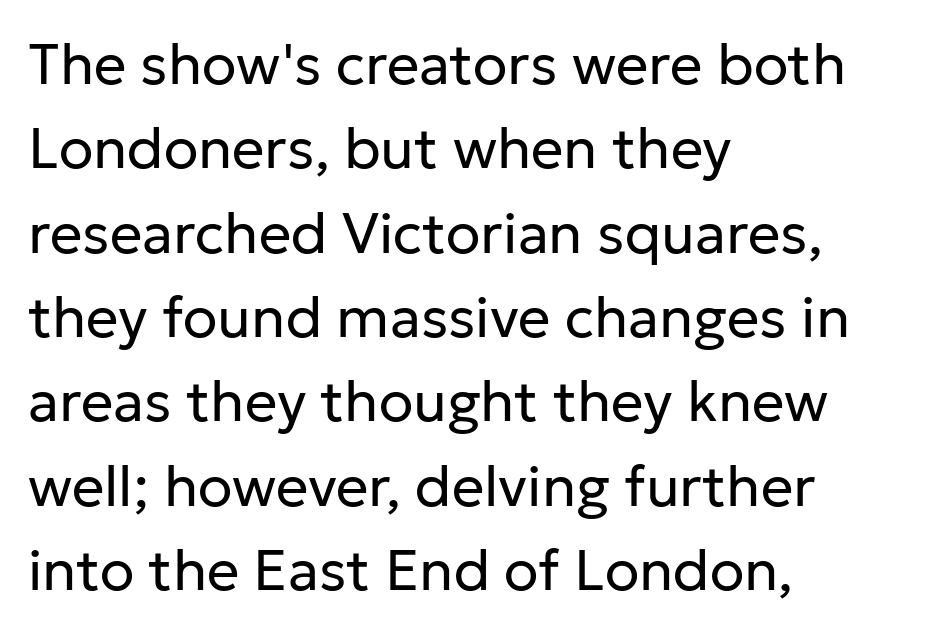
The face used here is rendered with its standard letterfit. Unmarked baselines from the first word to the last. You can tell it's not italic because the verticals are truly vertical. The font family rendered here belongs to the sans-serif group.
